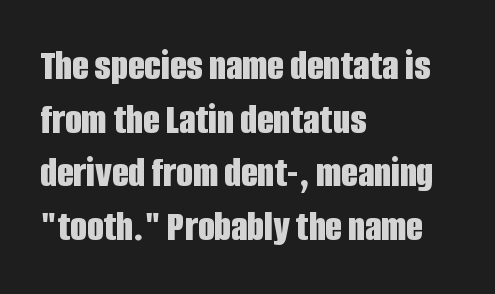
{"serif": "no", "italic": "no", "bold": "yes", "weight": "bold", "width": "condensed", "stroke_contrast": "low", "x_height": "large", "monospaced": "no", "underline": "no", "align": "left", "line_spacing": "normal", "line_spacing_ratio": 1.25, "letter_spacing": "normal", "letter_spacing_em": 0.0, "glyph_px": 43}
